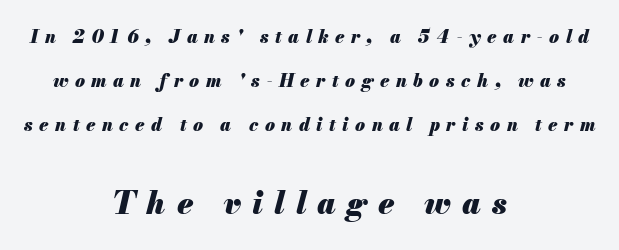
Q: Is the text bold? A: Yes.
Q: Is the text italic (slanted)? A: Yes, it leans right by about 13 degrees.
Q: Is the text underlined? A: No.
Q: How is the paragraph aligned? A: Centered.
Q: Is the spacing between letters normal or unusually wide? A: Unusually wide.
Q: Is the spacing between lines tight, normal or loose? A: Loose.
Q: Which block of text is set in a larger size, the first (top) or the second (bottom)? A: The second (bottom) one.
Q: Width (condensed, normal, or wide)? A: Normal.
Q: Stroke contrast? A: Medium.
Q: x-height? A: Small.
Q: Monospaced? A: No.
